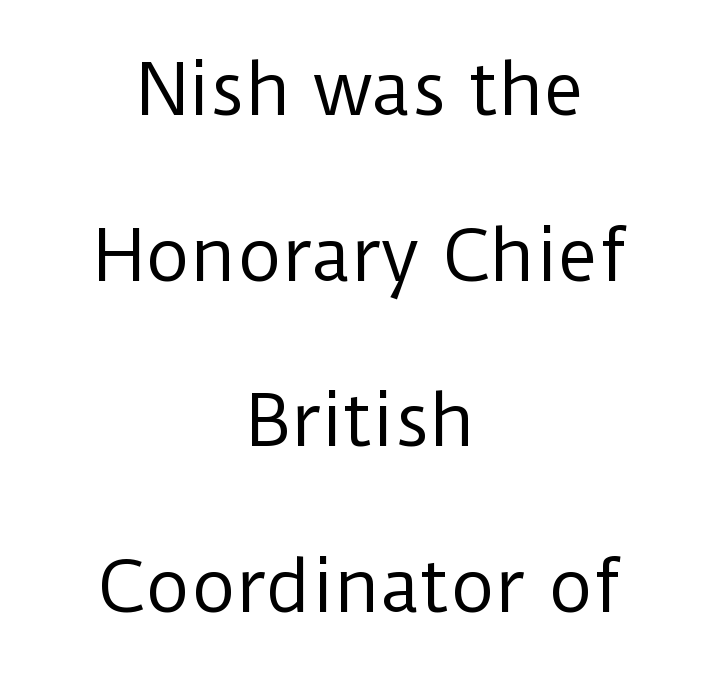
Q: Is the text bold? A: No.
Q: Is the text italic (slanted)? A: No, it is upright.
Q: Is the typeface a serif or a sans-serif typeface? A: Sans-serif.
Q: Is the text underlined? A: No.
Q: How is the paragraph aligned? A: Centered.
Q: Is the spacing between letters normal or unusually wide? A: Normal.
Q: Is the spacing between lines tight, normal or loose? A: Loose.
Q: Width (condensed, normal, or wide)? A: Normal.
Q: Stroke contrast? A: Low.
Q: x-height? A: Medium.
Q: Monospaced? A: No.
